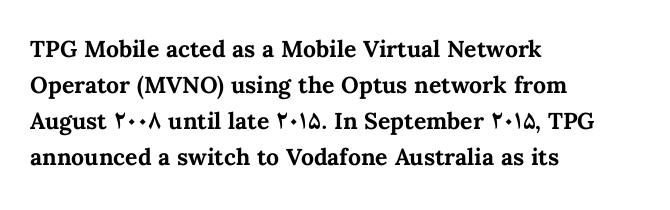
The image shows 23 px bold type, upright; set left-aligned, normal line spacing (1.57x), normal letter spacing, not underlined.
